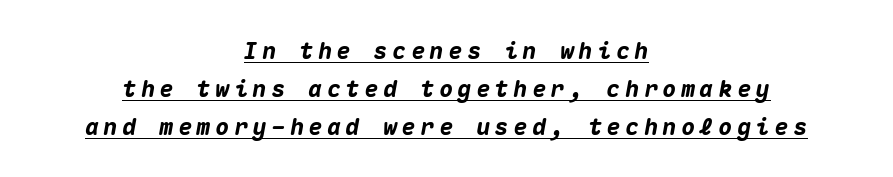
{"italic": "yes", "lean": "right", "slant_degrees": 10, "bold": "yes", "underline": "yes", "align": "center", "line_spacing": "normal", "line_spacing_ratio": 1.65, "letter_spacing": "wide", "letter_spacing_em": 0.21, "glyph_px": 23}
